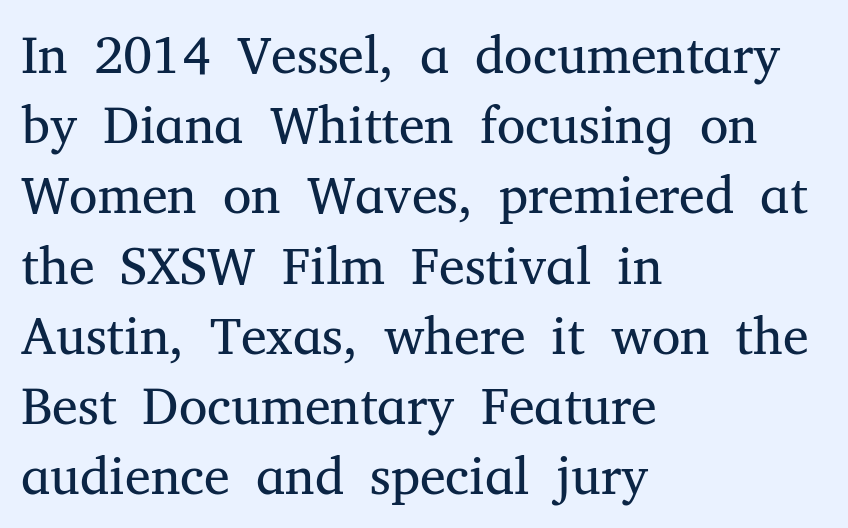
Is this a fixed-width face? No — the glyphs have proportional, varying widths. These lines are composed in type with serifs. Weight: regular or lighter. Line beginnings align vertically; line endings do not.
